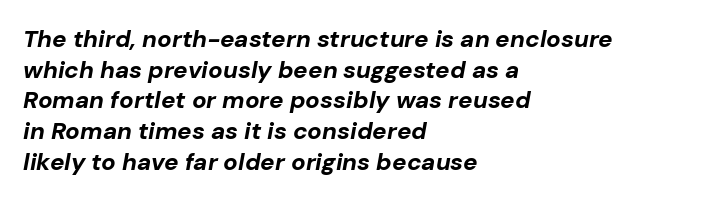
Q: Is the text bold? A: Yes.
Q: Is the text italic (slanted)? A: Yes, it leans right by about 10 degrees.
Q: Is the text underlined? A: No.
Q: How is the paragraph aligned? A: Left-aligned.
Q: Is the spacing between letters normal or unusually wide? A: Normal.
Q: Is the spacing between lines tight, normal or loose? A: Normal.
